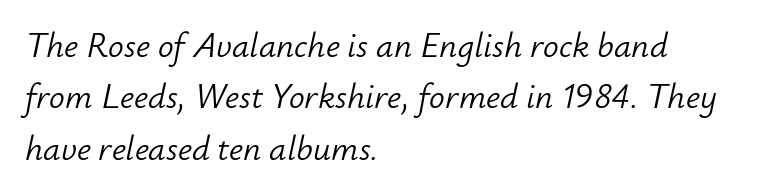
{"italic": "yes", "lean": "right", "slant_degrees": 12, "bold": "no", "weight": "light", "width": "normal", "stroke_contrast": "low", "x_height": "small", "monospaced": "no", "underline": "no", "align": "left", "line_spacing": "normal", "line_spacing_ratio": 1.47, "letter_spacing": "normal", "letter_spacing_em": 0.0, "glyph_px": 35}
